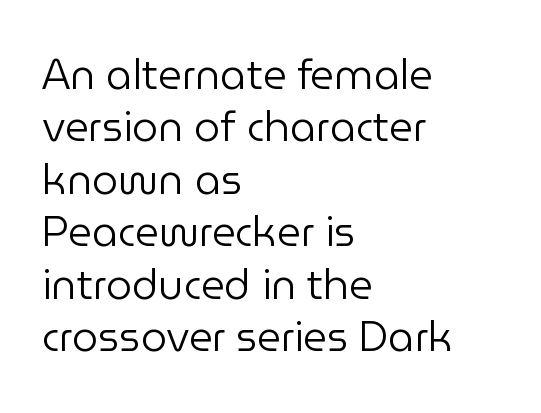
Q: Is the text bold? A: No.
Q: Is the text italic (slanted)? A: No, it is upright.
Q: Is the typeface a serif or a sans-serif typeface? A: Sans-serif.
Q: Is the text underlined? A: No.
Q: How is the paragraph aligned? A: Left-aligned.
Q: Is the spacing between letters normal or unusually wide? A: Normal.
Q: Is the spacing between lines tight, normal or loose? A: Normal.
Q: Width (condensed, normal, or wide)? A: Normal.
Q: Stroke contrast? A: Low.
Q: x-height? A: Medium.
Q: Monospaced? A: No.
